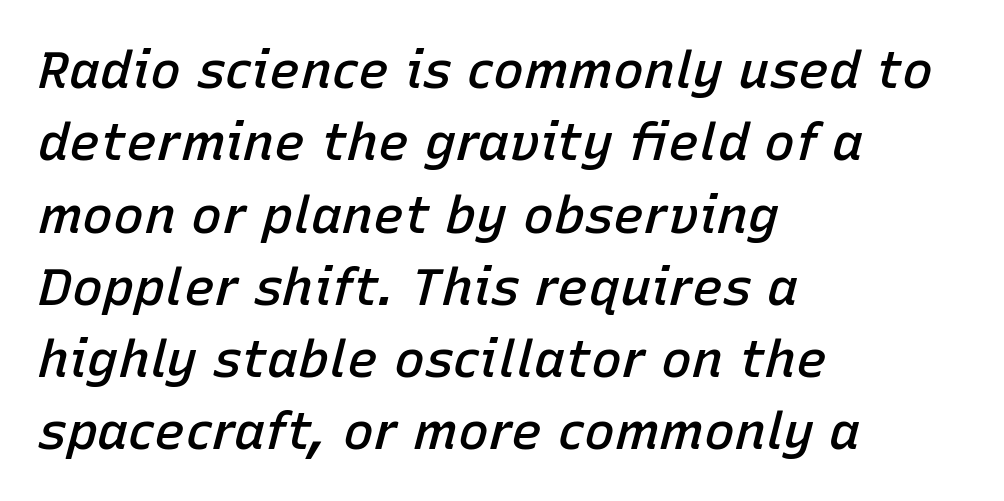
Rows of type keep a routine distance in the vertical direction. Is this a fixed-width face? No — the glyphs have proportional, varying widths. A classic flush-left, rag-right setting is used for this passage. Tall strokes in this sample are angled rather than plumb. The glyphs are unaccompanied by any horizontal stroke below them. The tracking reads as untouched default to a designer's eye.
